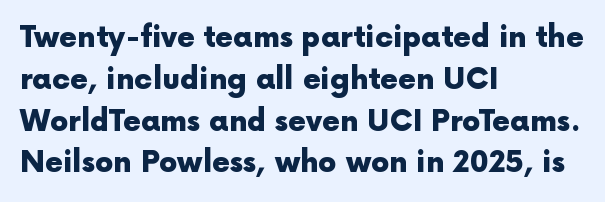
Q: Is the text bold? A: Yes.
Q: Is the text italic (slanted)? A: No, it is upright.
Q: Is the typeface a serif or a sans-serif typeface? A: Sans-serif.
Q: Is the text underlined? A: No.
Q: How is the paragraph aligned? A: Left-aligned.
Q: Is the spacing between letters normal or unusually wide? A: Normal.
Q: Is the spacing between lines tight, normal or loose? A: Normal.
Q: Width (condensed, normal, or wide)? A: Normal.
Q: x-height? A: Medium.
Q: Monospaced? A: No.
